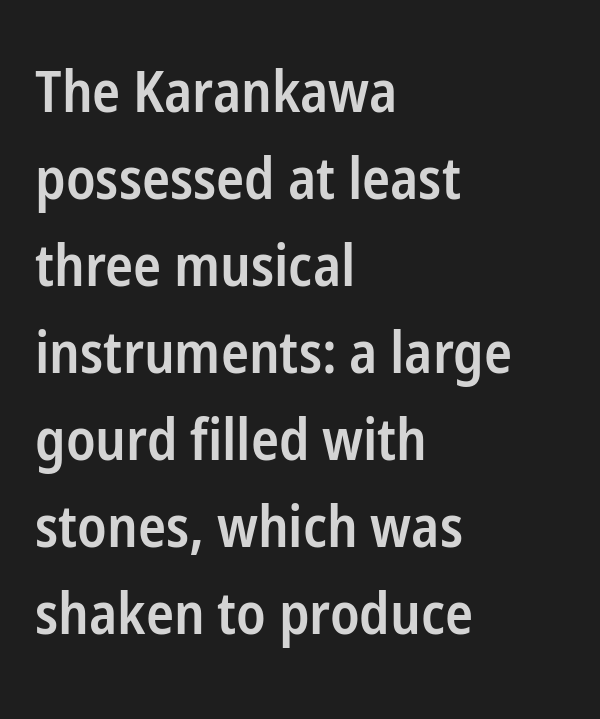
The image shows 58 px semibold, condensed sans-serif type, upright; set left-aligned, normal line spacing (1.5x), normal letter spacing, not underlined; low stroke contrast and a medium x-height.
